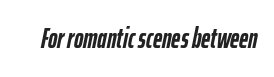
{"italic": "yes", "lean": "right", "slant_degrees": 12, "bold": "yes", "weight": "semibold", "width": "condensed", "stroke_contrast": "low", "x_height": "medium", "monospaced": "no", "underline": "no", "letter_spacing": "normal", "letter_spacing_em": 0.0, "glyph_px": 28}
